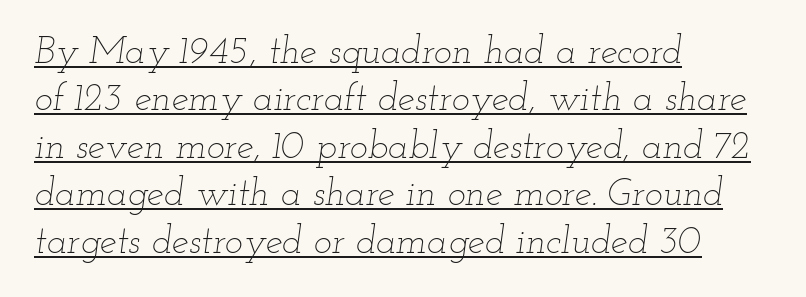
On a weight scale, this lands at 450 or below. The face used here appears with an underline applied. Style check: oblique. Between one letter and the next there's only the usual sliver of space.
